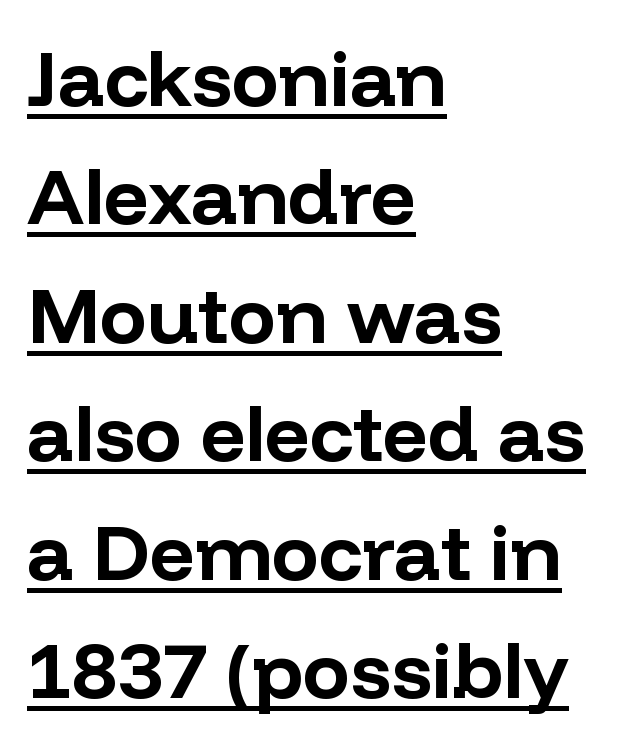
The image shows 79 px bold sans-serif type, upright; set left-aligned, normal line spacing (1.5x), normal letter spacing, underlined; low stroke contrast and a medium x-height.
